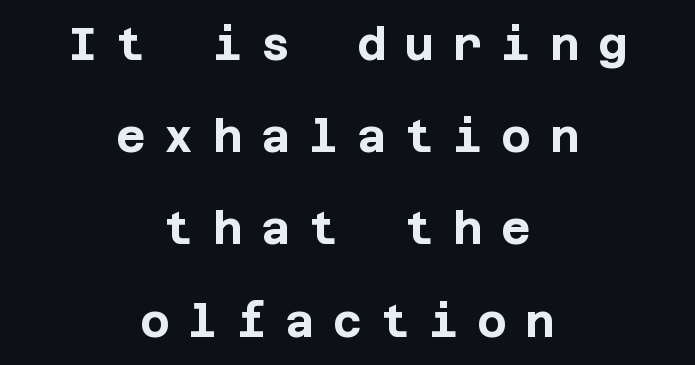
Q: Is the text bold? A: Yes.
Q: Is the text italic (slanted)? A: No, it is upright.
Q: Is the typeface a serif or a sans-serif typeface? A: Sans-serif.
Q: Is the text underlined? A: No.
Q: How is the paragraph aligned? A: Centered.
Q: Is the spacing between letters normal or unusually wide? A: Unusually wide.
Q: Is the spacing between lines tight, normal or loose? A: Loose.
Q: Width (condensed, normal, or wide)? A: Normal.
Q: Stroke contrast? A: Low.
Q: x-height? A: Large.
